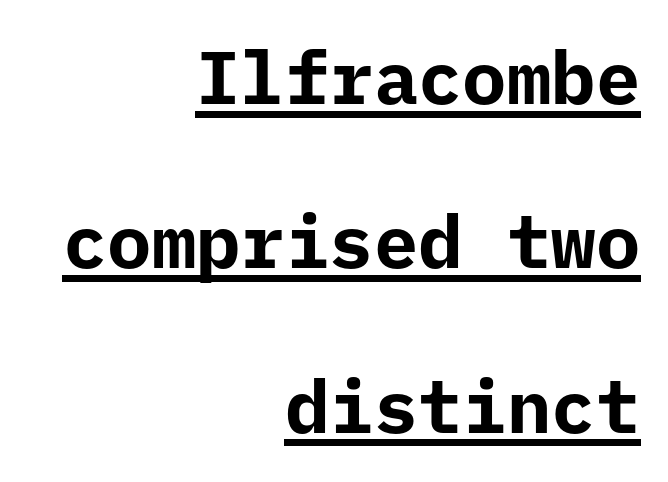
Q: Is the text bold? A: Yes.
Q: Is the text italic (slanted)? A: No, it is upright.
Q: Is the typeface a serif or a sans-serif typeface? A: Sans-serif.
Q: Is the text underlined? A: Yes.
Q: How is the paragraph aligned? A: Right-aligned.
Q: Is the spacing between letters normal or unusually wide? A: Normal.
Q: Is the spacing between lines tight, normal or loose? A: Loose.
Q: Width (condensed, normal, or wide)? A: Normal.
Q: Stroke contrast? A: Low.
Q: x-height? A: Medium.
Q: Monospaced? A: Yes.
